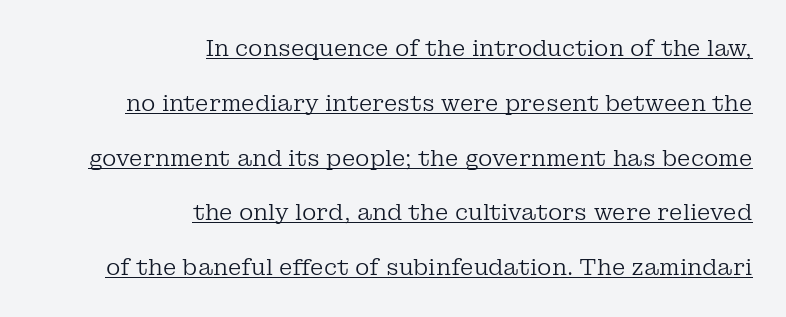
{"italic": "no", "bold": "no", "underline": "yes", "align": "right", "line_spacing": "loose", "line_spacing_ratio": 2.49, "letter_spacing": "normal", "letter_spacing_em": 0.0, "glyph_px": 22}
